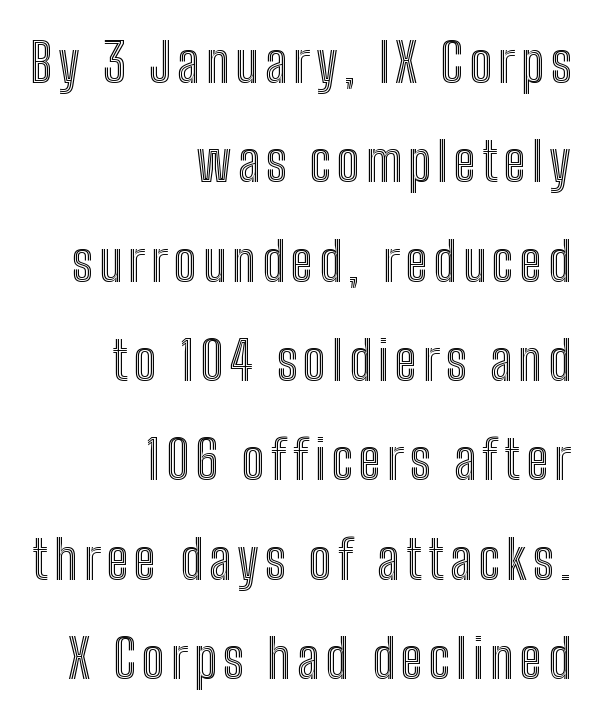
Q: Is the text italic (slanted)? A: No, it is upright.
Q: Is the text underlined? A: No.
Q: How is the paragraph aligned? A: Right-aligned.
Q: Width (condensed, normal, or wide)? A: Condensed.
Q: x-height? A: Medium.
Q: Monospaced? A: No.
